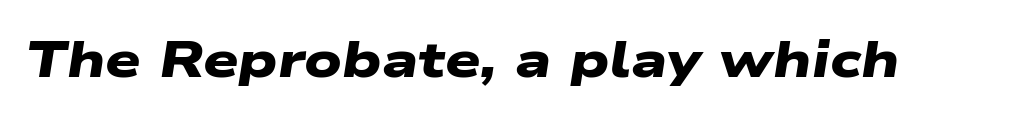
Q: Is the text bold? A: Yes.
Q: Is the typeface a serif or a sans-serif typeface? A: Sans-serif.
Q: Is the text underlined? A: No.
Q: Is the spacing between letters normal or unusually wide? A: Normal.
Q: Width (condensed, normal, or wide)? A: Wide.
Q: Stroke contrast? A: Low.
Q: x-height? A: Medium.
Q: Monospaced? A: No.
